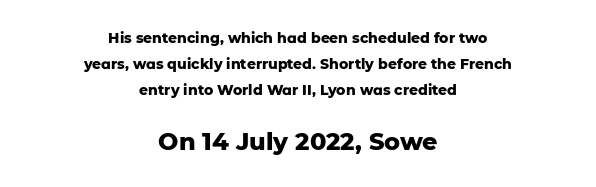
The image shows 24 px bold type, upright; set centered, line spacing 1.86x, normal letter spacing, not underlined; the second (bottom) block is 1.71x larger.
